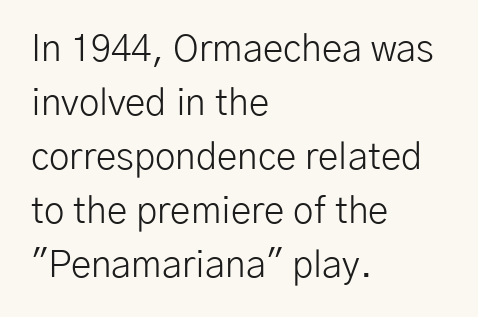
The image shows 37 px light sans-serif type, upright; set left-aligned, normal line spacing (1.46x), normal letter spacing, not underlined; low stroke contrast and a medium x-height.
